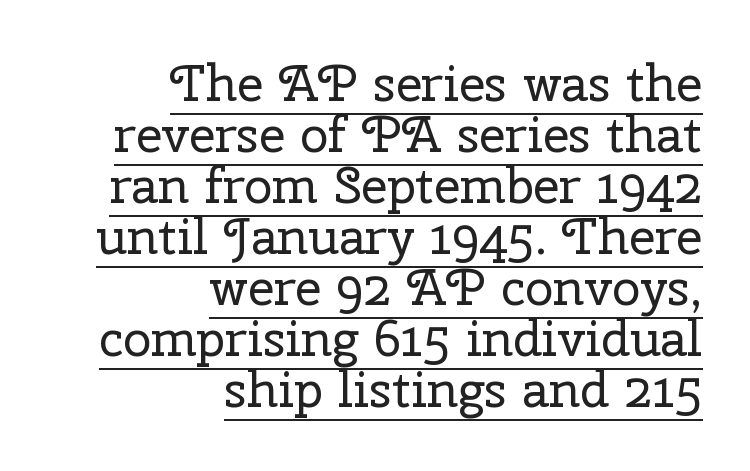
{"serif": "yes", "italic": "no", "bold": "no", "weight": "regular", "width": "normal", "stroke_contrast": "low", "x_height": "medium", "monospaced": "no", "underline": "yes", "align": "right", "line_spacing": "tight", "line_spacing_ratio": 1.0, "letter_spacing": "normal", "letter_spacing_em": 0.0, "glyph_px": 51}
